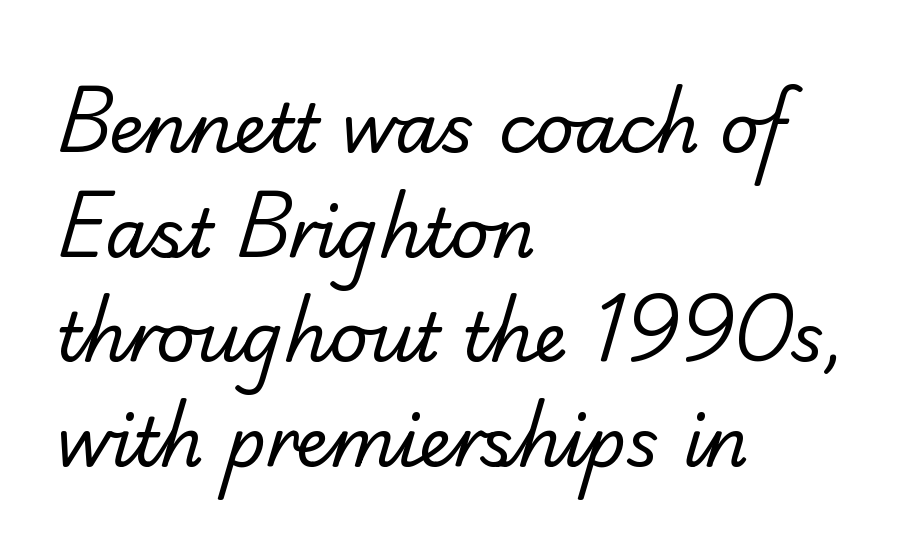
The image shows 68 px regular-weight serif type; set left-aligned, normal line spacing (1.54x), normal letter spacing, not underlined; low stroke contrast and a small x-height.
